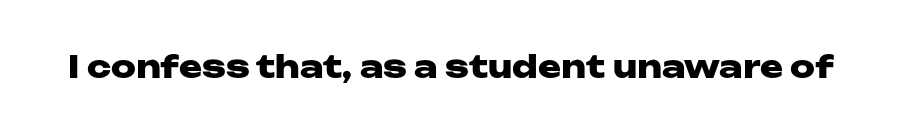
The image shows 31 px heavy, wide sans-serif type, upright; set normal letter spacing, not underlined; low stroke contrast and a medium x-height.
